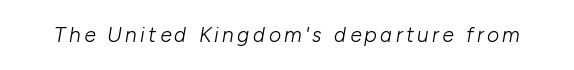
The image shows 21 px text type, italic (leaning right); set not underlined.
